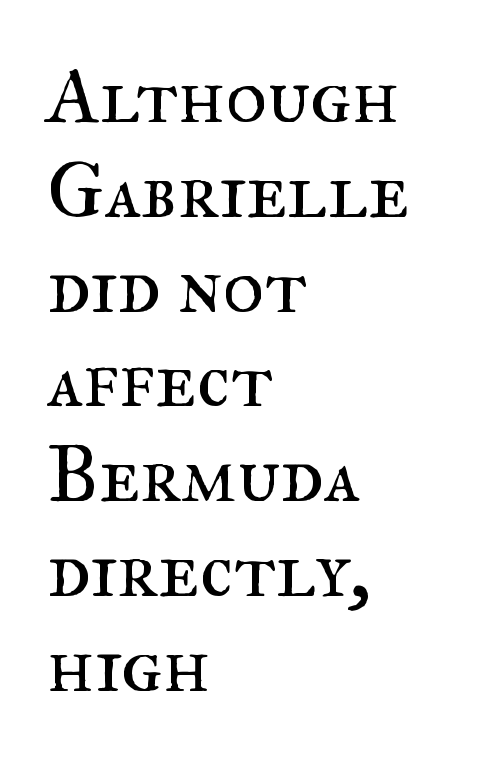
Here the designer chose a conventional face with non-uniform glyph widths. Every row of glyphs begins at an identical x-position on the left. Bare-footed words on every line. When letters stand straight like this, we call the style roman or upright.
